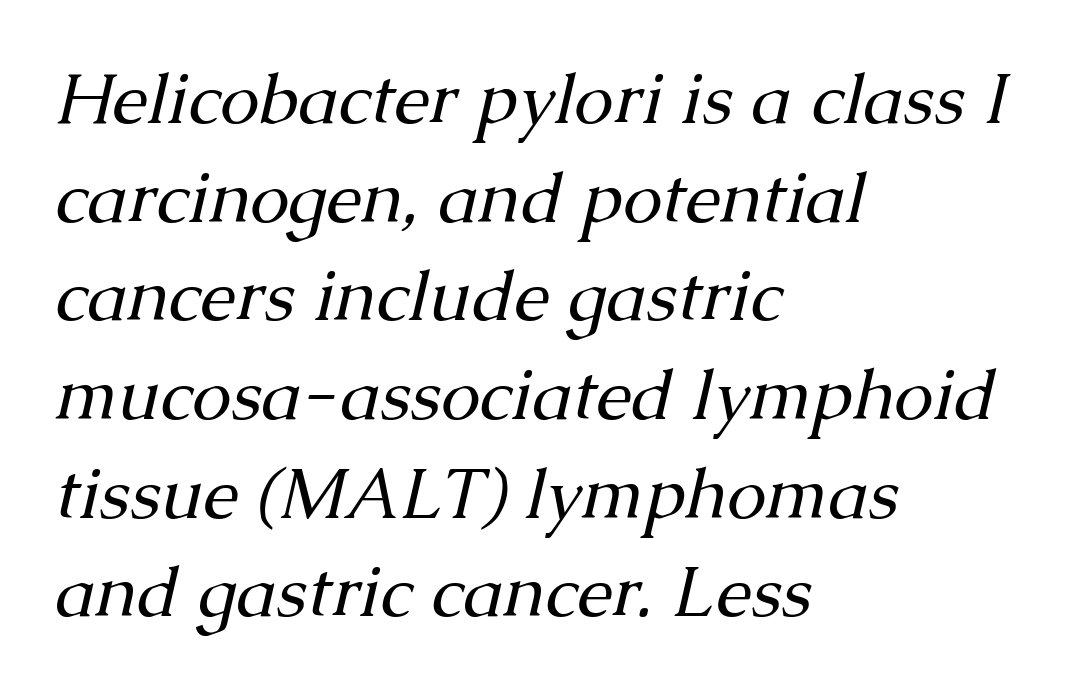
The image shows 71 px regular-weight serif type, italic (leaning right); set left-aligned, normal line spacing (1.39x), normal letter spacing, not underlined; medium stroke contrast and a medium x-height.
